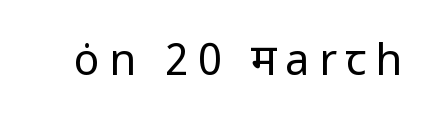
The image shows 43 px regular-weight sans-serif type, upright; set unusually wide letter spacing (+0.21 em), not underlined; low stroke contrast and a medium x-height.
